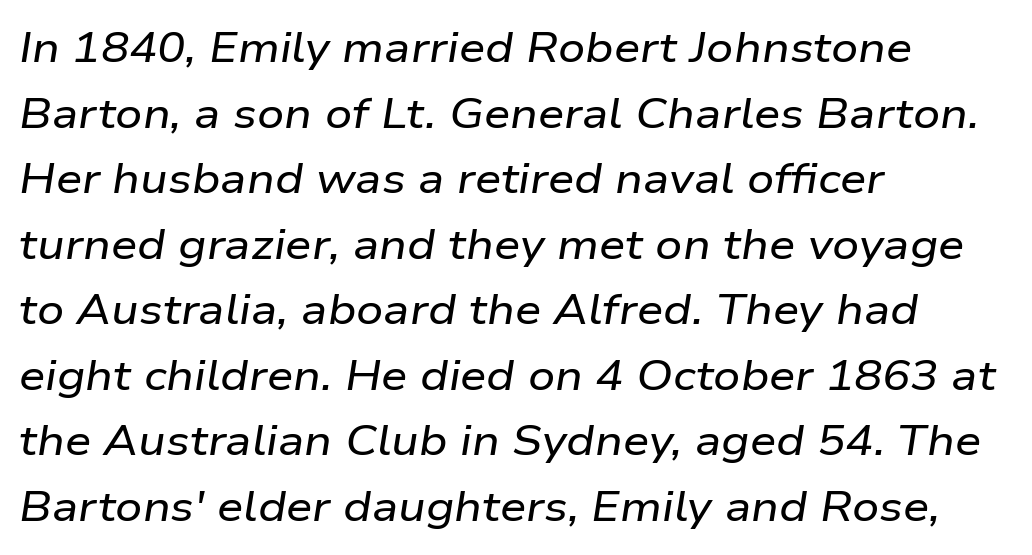
{"italic": "yes", "lean": "right", "slant_degrees": 9, "width": "wide", "stroke_contrast": "low", "x_height": "medium", "monospaced": "no", "underline": "no", "align": "left", "line_spacing": "normal", "line_spacing_ratio": 1.56, "letter_spacing": "normal", "letter_spacing_em": 0.0, "glyph_px": 42}
